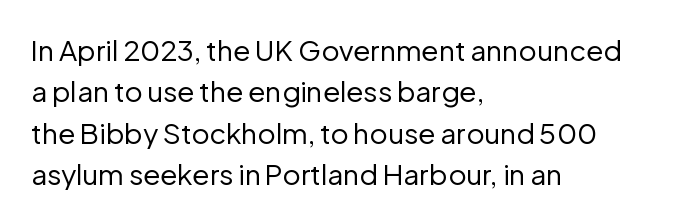
Q: Is the text bold? A: No.
Q: Is the text italic (slanted)? A: No, it is upright.
Q: Is the typeface a serif or a sans-serif typeface? A: Sans-serif.
Q: Is the text underlined? A: No.
Q: How is the paragraph aligned? A: Left-aligned.
Q: Is the spacing between letters normal or unusually wide? A: Normal.
Q: Is the spacing between lines tight, normal or loose? A: Normal.
Q: Width (condensed, normal, or wide)? A: Normal.
Q: Stroke contrast? A: Low.
Q: x-height? A: Medium.
Q: Monospaced? A: No.
